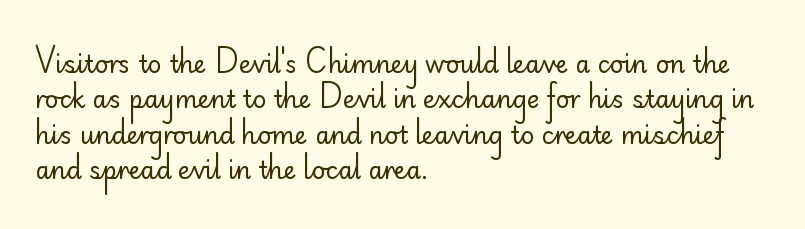
The image shows 24 px text type, upright; set left-aligned, normal line spacing (1.47x), normal letter spacing, not underlined.
